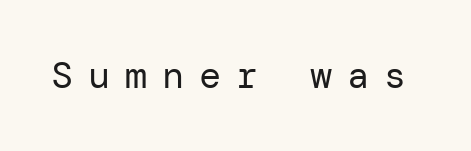
{"serif": "no", "italic": "no", "bold": "no", "weight": "regular", "width": "normal", "stroke_contrast": "low", "x_height": "medium", "underline": "no", "letter_spacing": "wide", "letter_spacing_em": 0.4, "glyph_px": 37}
